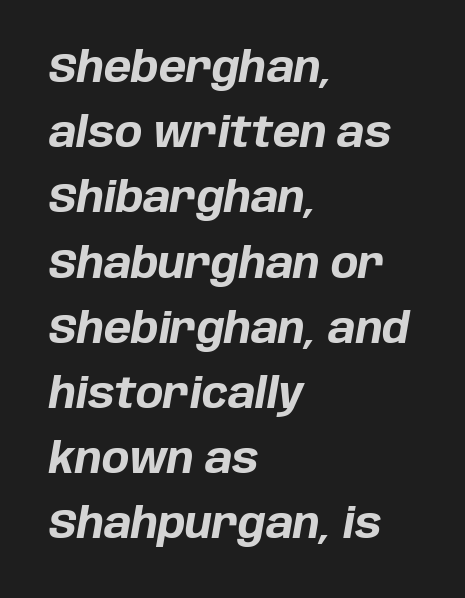
Glyph-to-glyph distance matches everyday printed text. Alignment: flush left. Reading down the column, the eye jumps a familiar distance to each next line. The face used here is proportionally spaced, like ordinary book or web type. These words are printed bold, with thick strokes throughout. An italicized treatment has been applied to the whole sample.
